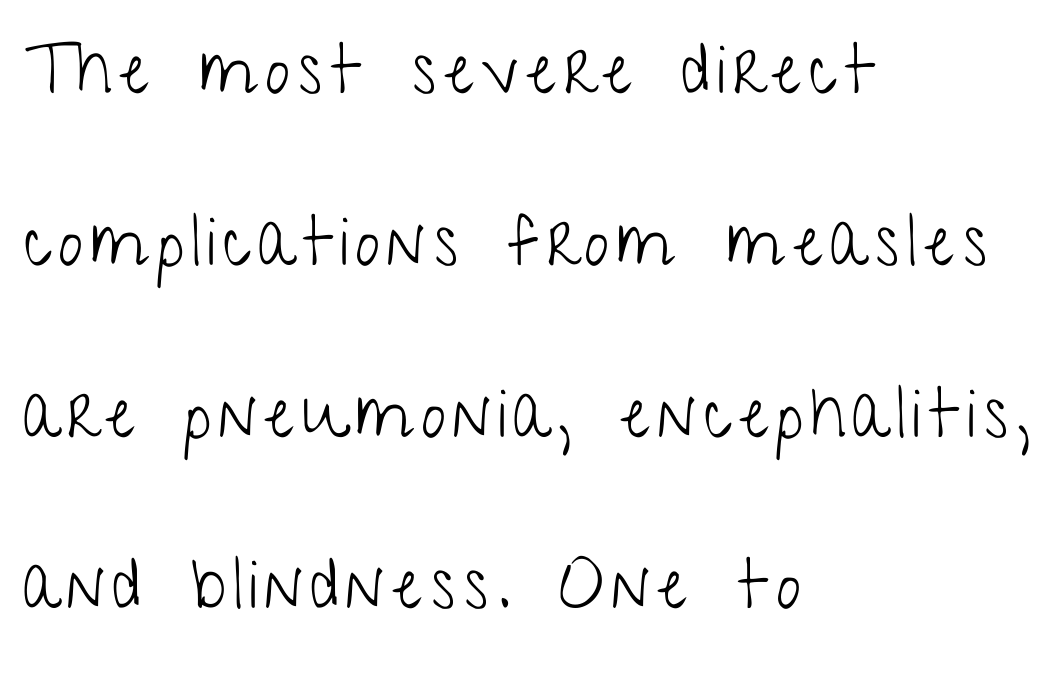
Q: Is the text bold? A: No.
Q: Is the text italic (slanted)? A: No, it is upright.
Q: Is the typeface a serif or a sans-serif typeface? A: Sans-serif.
Q: Is the text underlined? A: No.
Q: How is the paragraph aligned? A: Left-aligned.
Q: Is the spacing between lines tight, normal or loose? A: Loose.
Q: Width (condensed, normal, or wide)? A: Condensed.
Q: Stroke contrast? A: Low.
Q: x-height? A: Medium.
Q: Monospaced? A: No.
